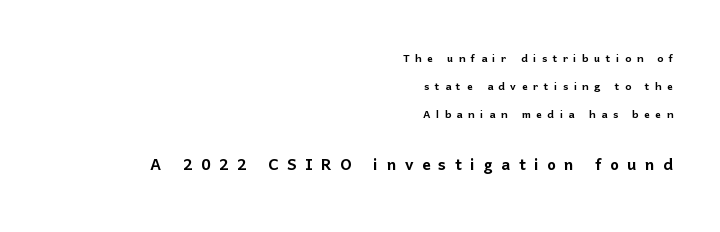
The image shows 21 px text type, upright; set right-aligned, loose line spacing (1.99x), unusually wide letter spacing (+0.4 em), not underlined; the second (bottom) block is 1.5x larger.
